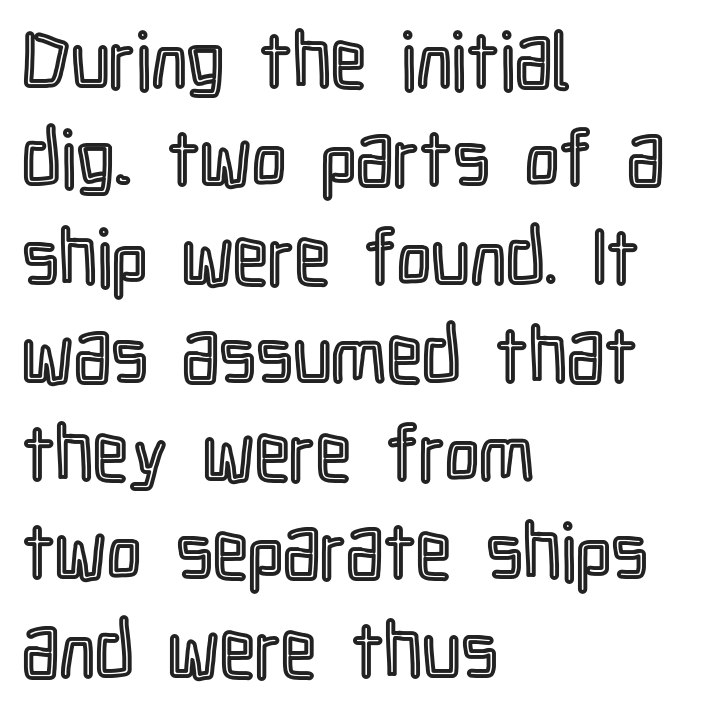
{"italic": "no", "width": "condensed", "x_height": "medium", "monospaced": "no", "underline": "no", "align": "left", "line_spacing": "normal", "line_spacing_ratio": 1.26, "letter_spacing": "normal", "letter_spacing_em": 0.0, "glyph_px": 78}
